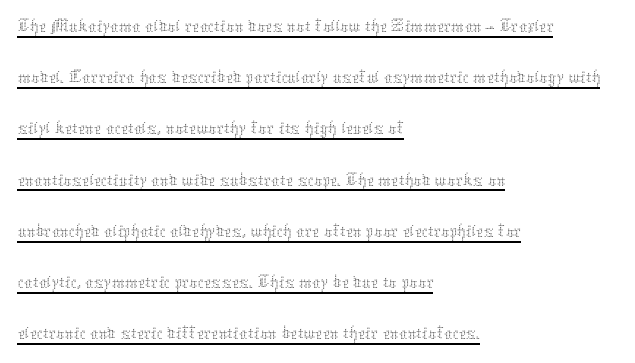
Q: Is the text bold? A: No.
Q: Is the text italic (slanted)? A: No, it is upright.
Q: Is the text underlined? A: Yes.
Q: How is the paragraph aligned? A: Left-aligned.
Q: Is the spacing between letters normal or unusually wide? A: Normal.
Q: Is the spacing between lines tight, normal or loose? A: Normal.
Q: Width (condensed, normal, or wide)? A: Normal.
Q: Stroke contrast? A: Medium.
Q: x-height? A: Medium.
Q: Monospaced? A: No.
